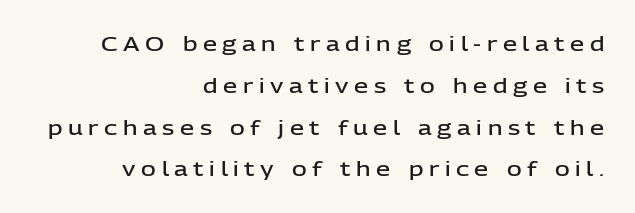
A semibold gives these letters moderate extra thickness, short of bold. Words float on clear page, feet unadorned. Layout note: lines flush right. The gaps between neighbouring characters are conspicuously large.
